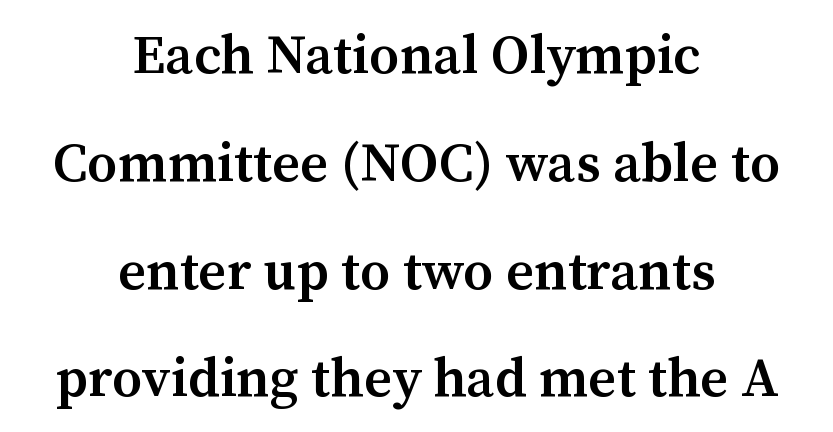
The image shows 55 px semibold serif type, upright; set centered, loose line spacing (1.96x), normal letter spacing, not underlined; medium stroke contrast and a medium x-height.
